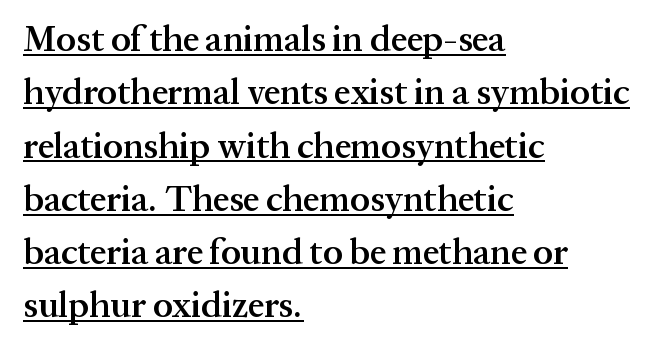
Set as a demibold, roughly 600 on the weight scale. Unlike a clean sans, this face finishes its strokes with serifs. The rendered words wear a rule along their underside. Italic: no, the glyphs are upright roman. Is the letter spacing exaggerated? No — it looks like the ordinary default. A typesetter would call this leading conventional body-copy spacing.
